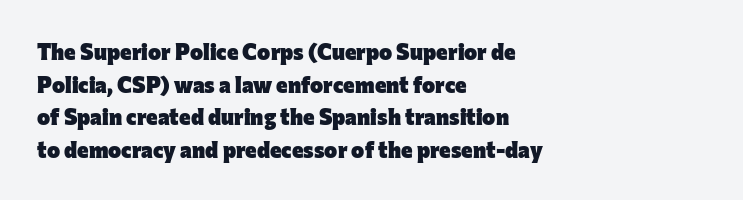
Q: Is the text bold? A: Yes.
Q: Is the text italic (slanted)? A: No, it is upright.
Q: Is the text underlined? A: No.
Q: How is the paragraph aligned? A: Left-aligned.
Q: Is the spacing between letters normal or unusually wide? A: Normal.
Q: Is the spacing between lines tight, normal or loose? A: Normal.
